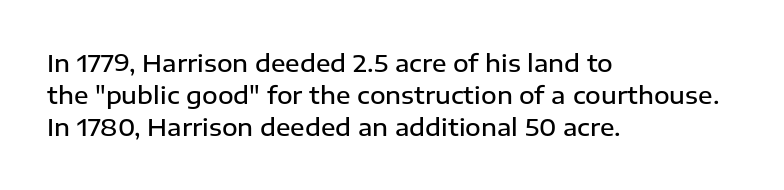
Q: Is the text bold? A: Semi-bold.
Q: Is the text italic (slanted)? A: No, it is upright.
Q: Is the text underlined? A: No.
Q: How is the paragraph aligned? A: Left-aligned.
Q: Is the spacing between letters normal or unusually wide? A: Normal.
Q: Is the spacing between lines tight, normal or loose? A: Normal.
